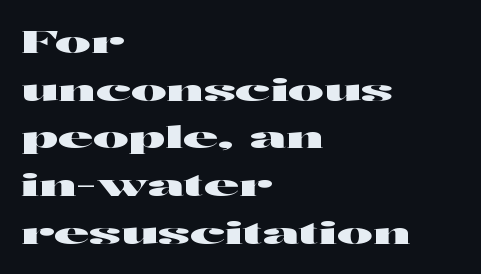
{"serif": "no", "italic": "no", "width": "wide", "stroke_contrast": "high", "x_height": "medium", "monospaced": "no", "underline": "no", "align": "left", "line_spacing": "normal", "line_spacing_ratio": 1.59, "letter_spacing": "normal", "letter_spacing_em": 0.0, "glyph_px": 30}
